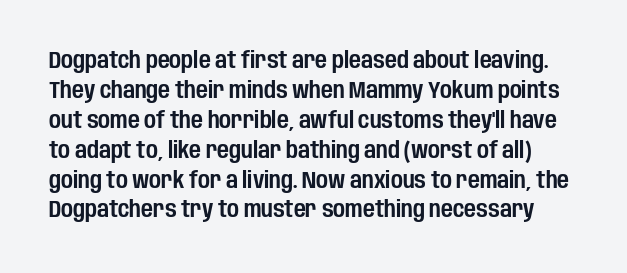
Italic: no, the glyphs are upright roman. The leading is moderate, giving the passage an even texture. Underline: absent. Students, note that the glyphs here touch the page at normal intervals.
